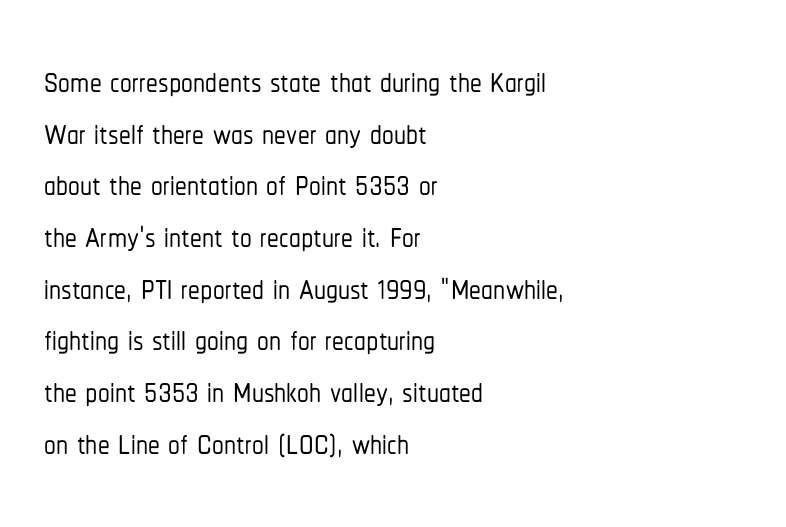
{"serif": "no", "italic": "no", "width": "condensed", "stroke_contrast": "low", "x_height": "medium", "monospaced": "no", "underline": "no", "align": "left", "line_spacing": "tight", "line_spacing_ratio": 1.1, "letter_spacing": "normal", "letter_spacing_em": 0.0, "glyph_px": 47}
